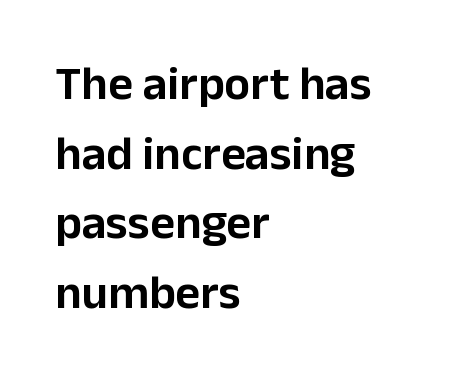
Q: Is the text italic (slanted)? A: No, it is upright.
Q: Is the typeface a serif or a sans-serif typeface? A: Sans-serif.
Q: Is the text underlined? A: No.
Q: How is the paragraph aligned? A: Left-aligned.
Q: Is the spacing between letters normal or unusually wide? A: Normal.
Q: Is the spacing between lines tight, normal or loose? A: Normal.
Q: Width (condensed, normal, or wide)? A: Normal.
Q: Stroke contrast? A: Low.
Q: x-height? A: Medium.
Q: Monospaced? A: No.
